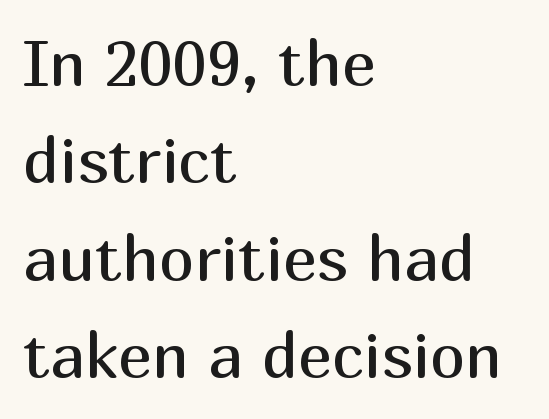
{"serif": "no", "italic": "no", "bold": "no", "weight": "regular", "width": "normal", "stroke_contrast": "medium", "x_height": "medium", "monospaced": "no", "underline": "no", "align": "left", "line_spacing": "normal", "line_spacing_ratio": 1.52, "letter_spacing": "normal", "letter_spacing_em": 0.0, "glyph_px": 64}
